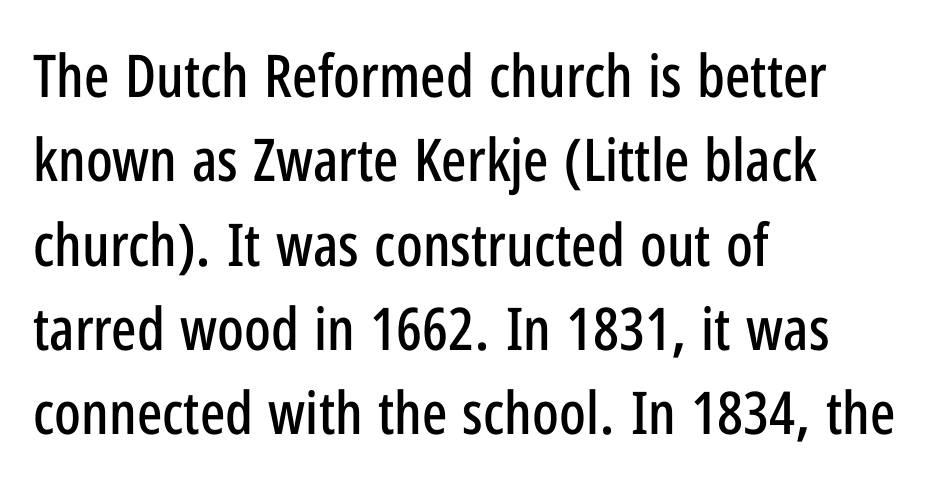
The image shows 59 px condensed sans-serif type, upright; set left-aligned, normal line spacing (1.43x), normal letter spacing, not underlined; low stroke contrast and a medium x-height.
